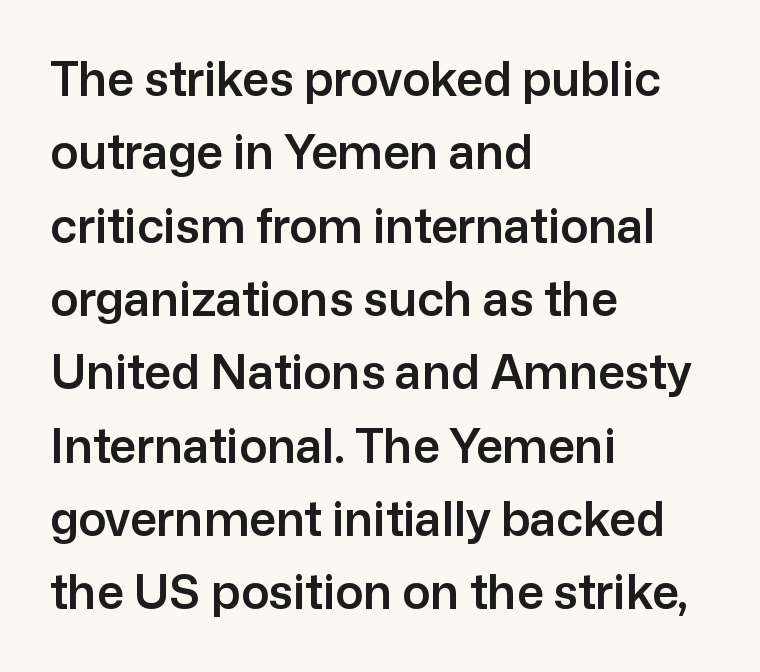
{"serif": "no", "italic": "no", "width": "normal", "stroke_contrast": "low", "x_height": "medium", "monospaced": "no", "underline": "no", "align": "left", "line_spacing": "normal", "line_spacing_ratio": 1.56, "letter_spacing": "normal", "letter_spacing_em": 0.0, "glyph_px": 47}
